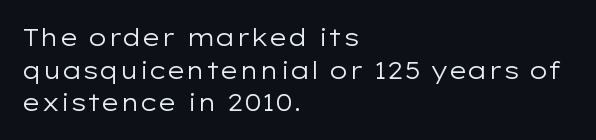
Q: Is the text bold? A: No.
Q: Is the text italic (slanted)? A: No, it is upright.
Q: Is the text underlined? A: No.
Q: How is the paragraph aligned? A: Left-aligned.
Q: Is the spacing between letters normal or unusually wide? A: Normal.
Q: Is the spacing between lines tight, normal or loose? A: Normal.
